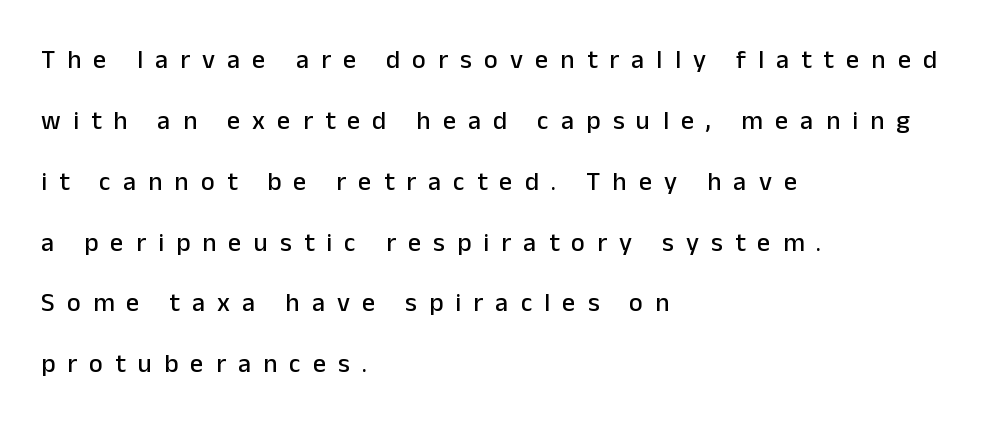
Designer's note — italics off, roman on. Descender tails drop into unmarked territory. This sample uses expanded letter spacing, leaving extra air between glyphs. Casual observation: everything's shoved over to the left.
